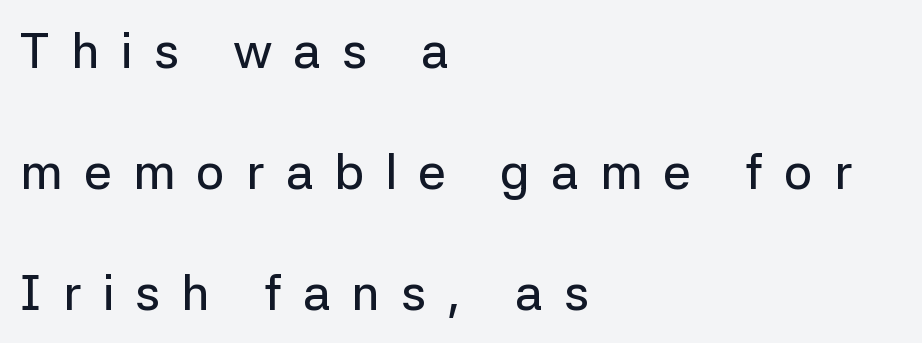
{"serif": "no", "italic": "no", "width": "normal", "stroke_contrast": "low", "x_height": "medium", "monospaced": "no", "underline": "no", "align": "left", "line_spacing": "loose", "line_spacing_ratio": 2.42, "letter_spacing": "wide", "letter_spacing_em": 0.42, "glyph_px": 50}
